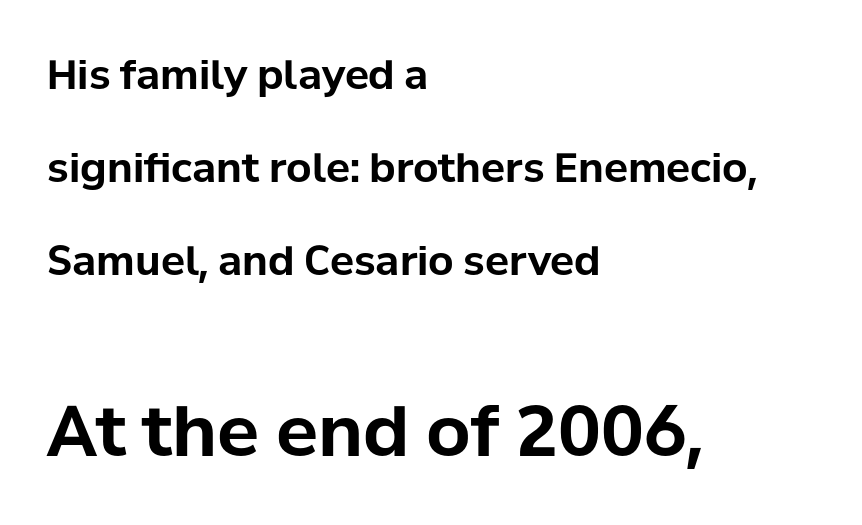
{"serif": "no", "italic": "no", "bold": "yes", "weight": "bold", "width": "normal", "stroke_contrast": "low", "x_height": "medium", "monospaced": "no", "underline": "no", "align": "left", "line_spacing": "loose", "line_spacing_ratio": 2.33, "letter_spacing": "normal", "letter_spacing_em": 0.0, "larger_block": "second", "size_ratio": 1.75, "glyph_px": 70}
